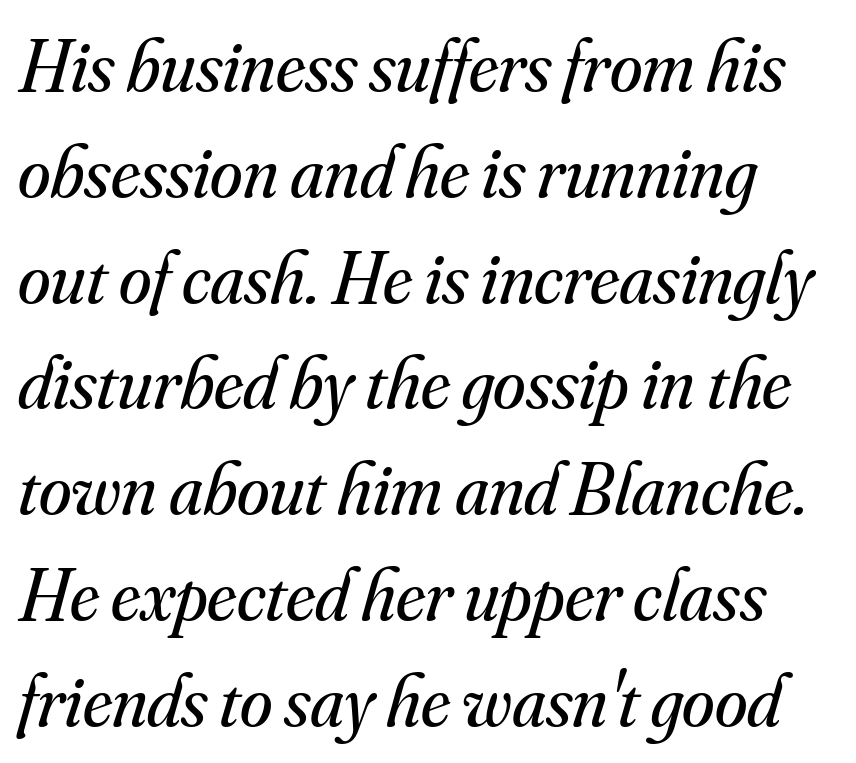
{"serif": "yes", "italic": "yes", "lean": "right", "slant_degrees": 16, "bold": "no", "weight": "regular", "width": "normal", "stroke_contrast": "medium", "x_height": "small", "monospaced": "no", "underline": "no", "line_spacing": "normal", "line_spacing_ratio": 1.43, "letter_spacing": "normal", "letter_spacing_em": 0.0, "glyph_px": 74}
